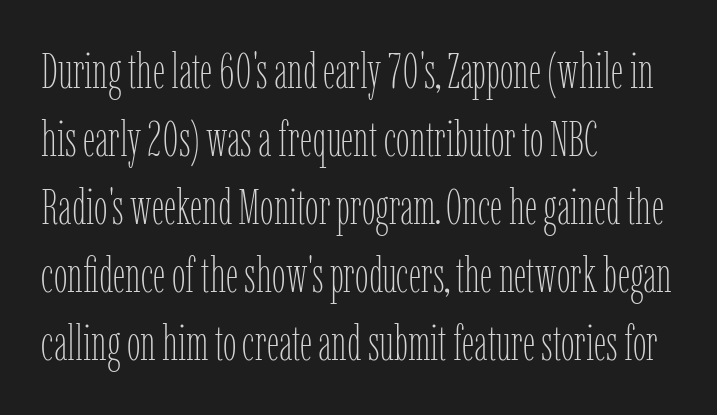
The image shows 49 px thin, condensed type, upright; set left-aligned, normal line spacing (1.39x), normal letter spacing, not underlined; low stroke contrast and a medium x-height.
